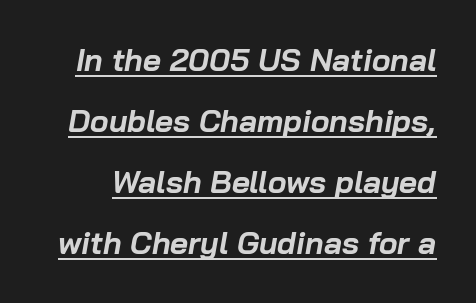
Q: Is the text bold? A: Yes.
Q: Is the text italic (slanted)? A: Yes, it leans right by about 10 degrees.
Q: Is the text underlined? A: Yes.
Q: Is the spacing between letters normal or unusually wide? A: Normal.
Q: Is the spacing between lines tight, normal or loose? A: Loose.
Q: Width (condensed, normal, or wide)? A: Normal.
Q: Stroke contrast? A: Low.
Q: x-height? A: Medium.
Q: Monospaced? A: No.
